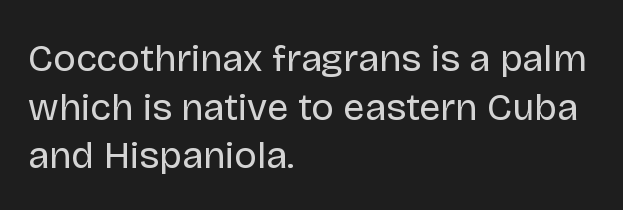
The specimen reads as upright at a glance. The leading is moderate, giving the passage an even texture. Stroke mass is kept to a normal reading level or below. Grotesque or geometric, the face here clearly has no serifs. The paragraph shown leans on its left margin. Lines of text with bare space underneath.
